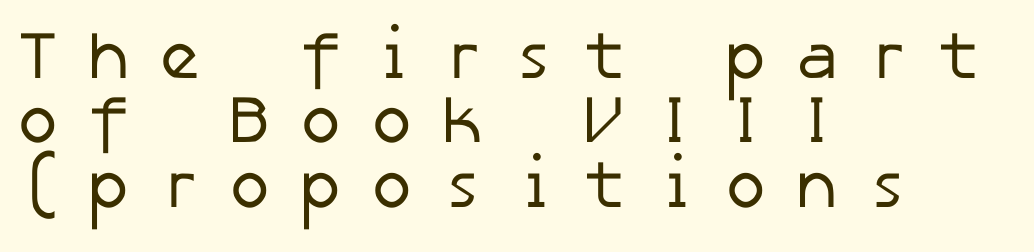
Q: Is the text bold? A: No.
Q: Is the typeface a serif or a sans-serif typeface? A: Sans-serif.
Q: Is the text underlined? A: No.
Q: How is the paragraph aligned? A: Left-aligned.
Q: Is the spacing between letters normal or unusually wide? A: Unusually wide.
Q: Is the spacing between lines tight, normal or loose? A: Tight.
Q: Width (condensed, normal, or wide)? A: Normal.
Q: Stroke contrast? A: Low.
Q: x-height? A: Medium.
